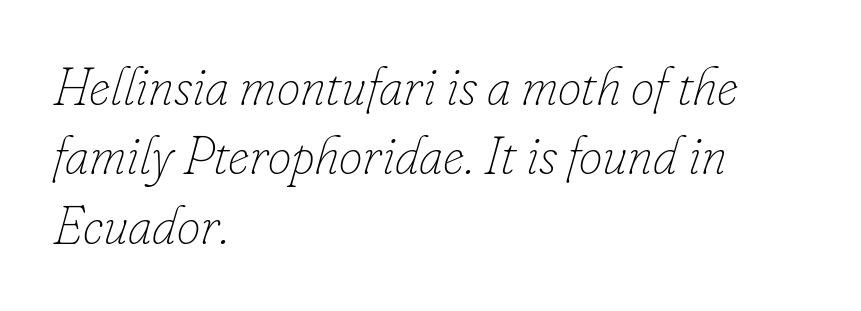
The image shows 53 px thin type, italic (leaning right); set left-aligned, normal line spacing (1.31x), normal letter spacing, not underlined; low stroke contrast and a small x-height.
